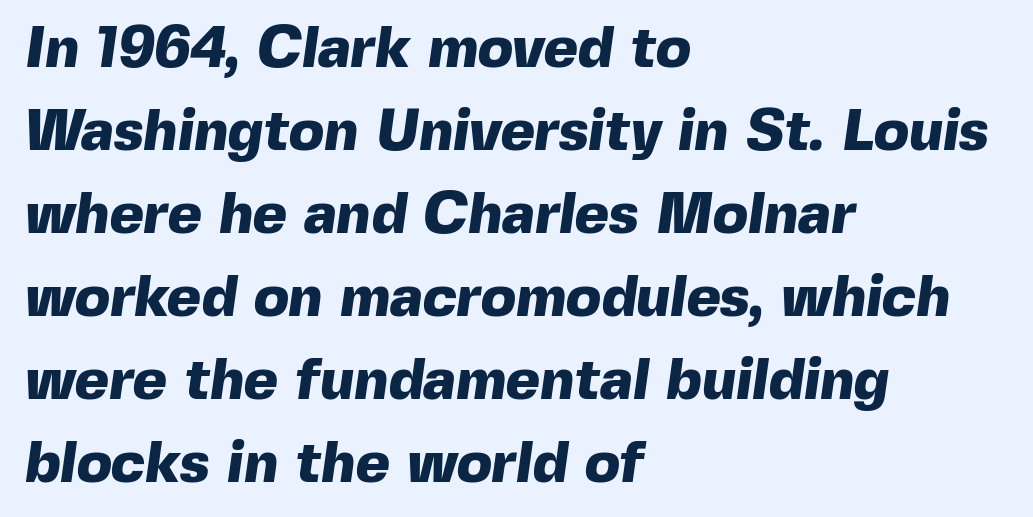
Glyph-to-glyph distance matches everyday printed text. Looks like regular typesetting: each glyph gets only the width it needs. Check where the strokes stop: nothing finishes them off — pure sans. Notice how descenders clear the ascenders below comfortably — that's standard leading. The strokes are fattened all the way to bold. Does the copy run flush right? No — it runs flush left.
